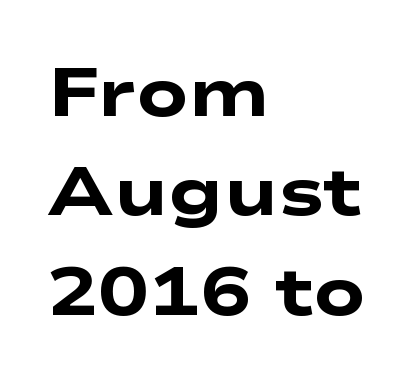
Q: Is the text bold? A: Yes.
Q: Is the typeface a serif or a sans-serif typeface? A: Sans-serif.
Q: Is the text underlined? A: No.
Q: How is the paragraph aligned? A: Left-aligned.
Q: Is the spacing between letters normal or unusually wide? A: Normal.
Q: Is the spacing between lines tight, normal or loose? A: Normal.
Q: Width (condensed, normal, or wide)? A: Wide.
Q: Stroke contrast? A: Low.
Q: x-height? A: Medium.
Q: Monospaced? A: No.
